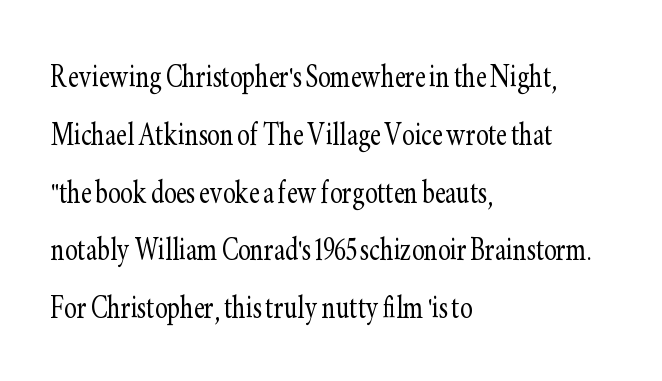
The image shows 38 px light, condensed serif type, upright; set left-aligned, normal line spacing (1.52x), normal letter spacing, not underlined; low stroke contrast and a small x-height.
